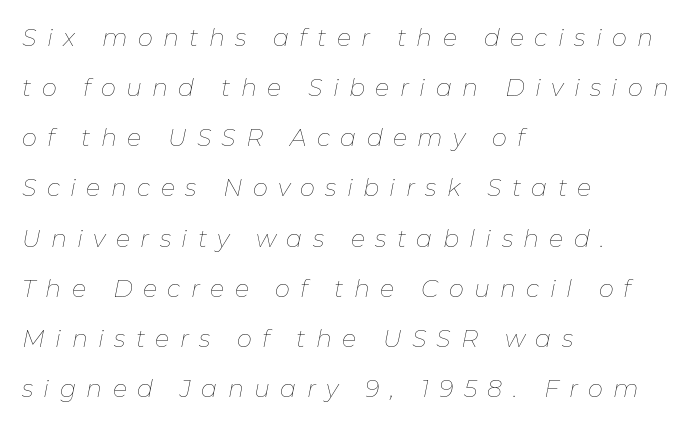
{"italic": "yes", "lean": "right", "slant_degrees": 11, "bold": "no", "underline": "no", "align": "left", "line_spacing": "loose", "line_spacing_ratio": 2.09, "letter_spacing": "wide", "letter_spacing_em": 0.43, "glyph_px": 24}
